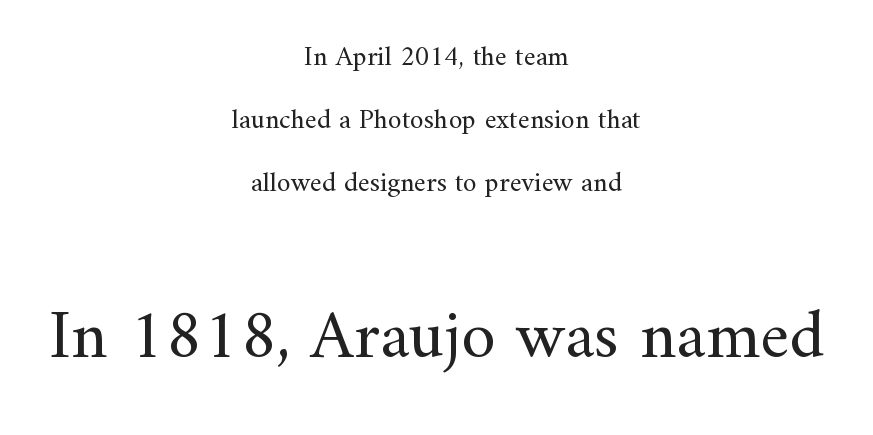
Descender tails drop into unmarked territory. Here the glyphs are tracked normally, forming tight word shapes. Two sizes are in play, and the larger belongs to the second block. You can tell it's not italic because the verticals are truly vertical.
